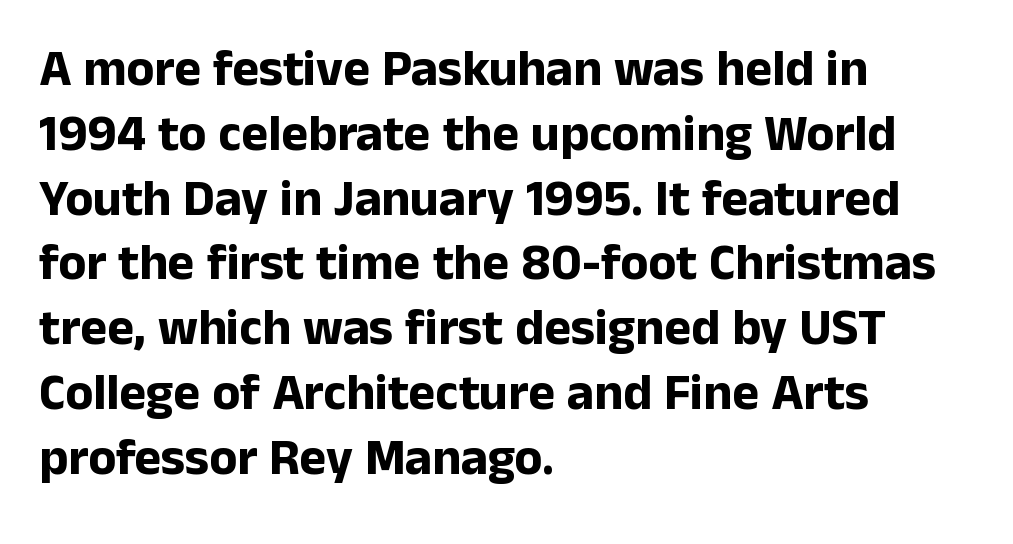
Q: Is the text bold? A: Yes.
Q: Is the text italic (slanted)? A: No, it is upright.
Q: Is the typeface a serif or a sans-serif typeface? A: Sans-serif.
Q: Is the text underlined? A: No.
Q: How is the paragraph aligned? A: Left-aligned.
Q: Is the spacing between letters normal or unusually wide? A: Normal.
Q: Is the spacing between lines tight, normal or loose? A: Normal.
Q: Width (condensed, normal, or wide)? A: Normal.
Q: Stroke contrast? A: Low.
Q: x-height? A: Medium.
Q: Monospaced? A: No.
